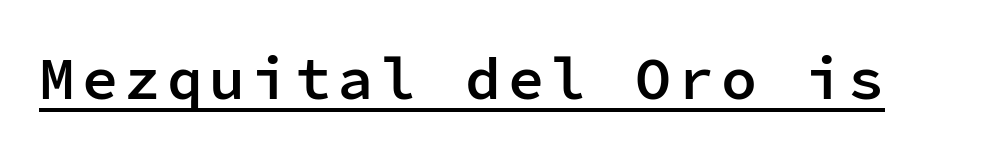
Q: Is the text bold? A: Semi-bold.
Q: Is the text italic (slanted)? A: No, it is upright.
Q: Is the typeface a serif or a sans-serif typeface? A: Sans-serif.
Q: Is the text underlined? A: Yes.
Q: Width (condensed, normal, or wide)? A: Normal.
Q: Stroke contrast? A: Low.
Q: x-height? A: Medium.
Q: Monospaced? A: Yes.
